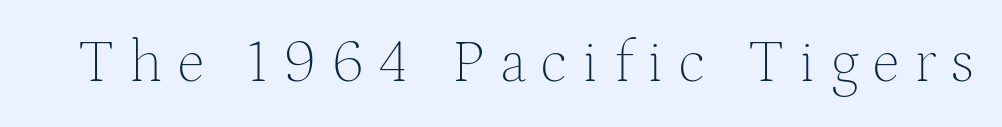
{"serif": "yes", "italic": "no", "bold": "no", "weight": "thin", "width": "normal", "stroke_contrast": "medium", "x_height": "medium", "monospaced": "no", "underline": "no", "letter_spacing": "wide", "letter_spacing_em": 0.25, "glyph_px": 60}
